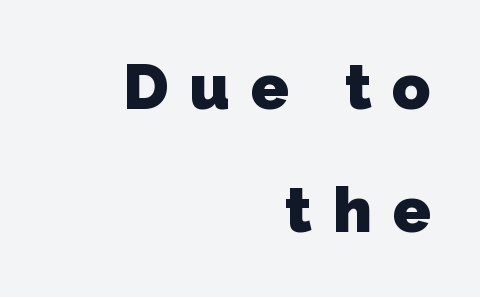
The image shows 63 px heavy sans-serif type; set right-aligned, loose line spacing (1.96x), unusually wide letter spacing (+0.33 em), not underlined; low stroke contrast and a medium x-height.
